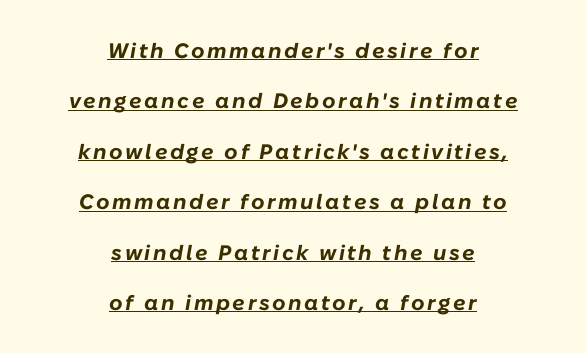
Q: Is the text bold? A: Yes.
Q: Is the text italic (slanted)? A: Yes, it leans right by about 10 degrees.
Q: Is the text underlined? A: Yes.
Q: How is the paragraph aligned? A: Centered.
Q: Is the spacing between lines tight, normal or loose? A: Loose.
